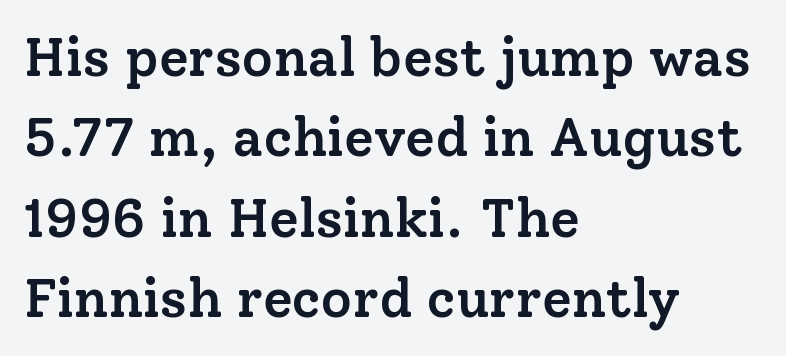
The image shows 54 px semibold serif type, upright; set left-aligned, normal line spacing (1.49x), normal letter spacing, not underlined; low stroke contrast and a medium x-height.
